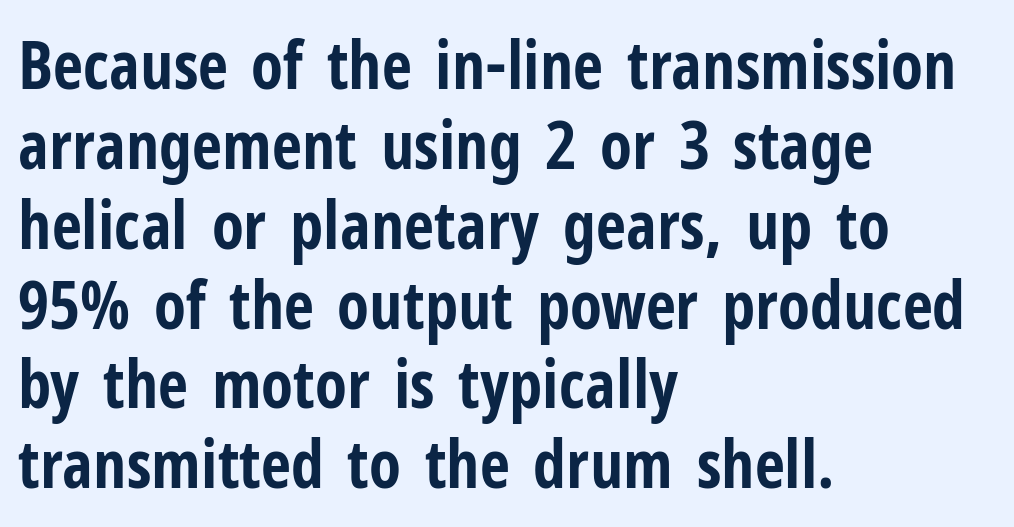
Q: Is the text bold? A: Yes.
Q: Is the text italic (slanted)? A: No, it is upright.
Q: Is the typeface a serif or a sans-serif typeface? A: Sans-serif.
Q: Is the text underlined? A: No.
Q: How is the paragraph aligned? A: Left-aligned.
Q: Is the spacing between letters normal or unusually wide? A: Normal.
Q: Width (condensed, normal, or wide)? A: Condensed.
Q: Stroke contrast? A: Low.
Q: x-height? A: Medium.
Q: Monospaced? A: No.
